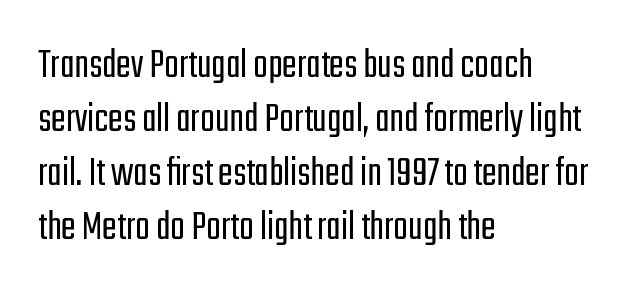
Bold? No — there's no thickening of the strokes. The paragraph shown leans on its left margin. The face used here is proportionally spaced, like ordinary book or web type. The space beneath each line is pristine and unruled. Regarding serifs, this sample does without them. Compared with typical body copy, the letter spacing here is the same.
